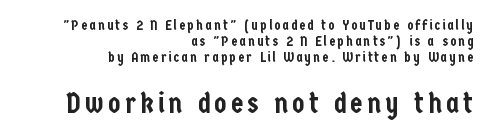
The image shows 28 px condensed sans-serif type, upright; set right-aligned, tight line spacing (1.13x), not underlined; the second (bottom) block is 2.0x larger; low stroke contrast and a medium x-height.
